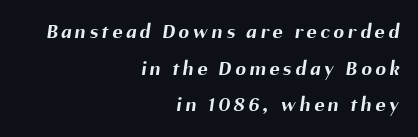
You'd pick this weight for a headline — it's a proper bold. The passage shown is not underscored anywhere. Line ends are locked; line starts wander.
